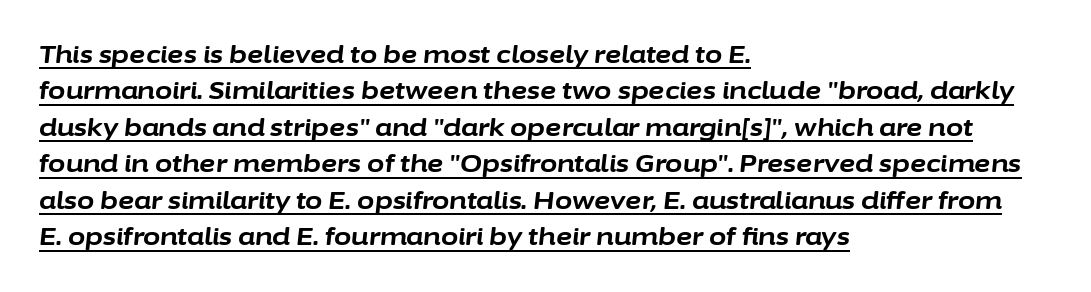
{"italic": "yes", "lean": "right", "slant_degrees": 6, "bold": "yes", "underline": "yes", "align": "left", "line_spacing": "normal", "line_spacing_ratio": 1.46, "letter_spacing": "normal", "letter_spacing_em": 0.0, "glyph_px": 25}
